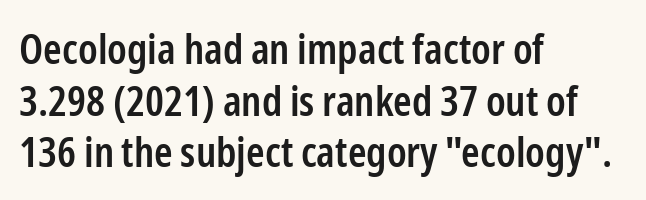
The image shows 42 px semibold, condensed sans-serif type, upright; set left-aligned, line spacing 1.23x, normal letter spacing, not underlined; low stroke contrast and a medium x-height.
